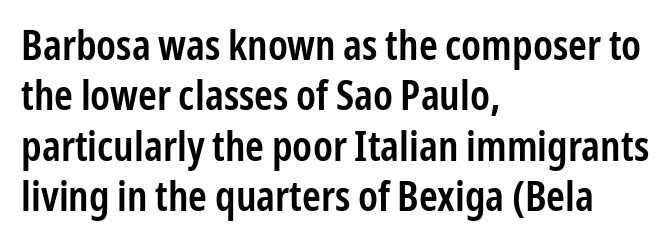
Only glyphs here, with clear space below each row. The typeface chosen for these lines omits serifs. Proportional: the letters do not fall into vertical columns. Compared with a centered layout, this one pins lines to the left instead.
